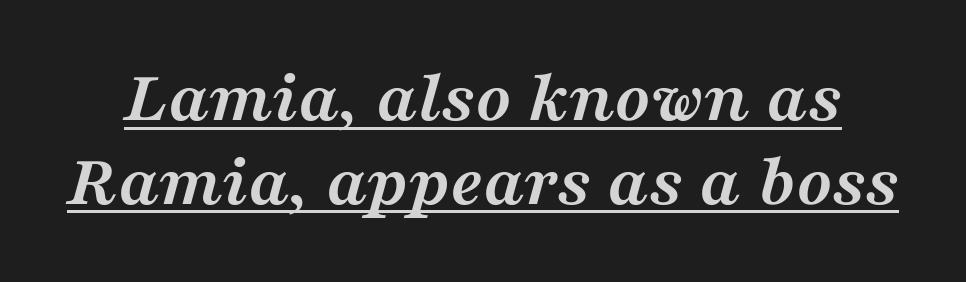
The type family on display is of the serif kind. What decoration does the sample have? An underline. Words appear dense and cohesive because spacing is normal. Compared with an ordinary text face, these strokes are far heavier — a full bold.
